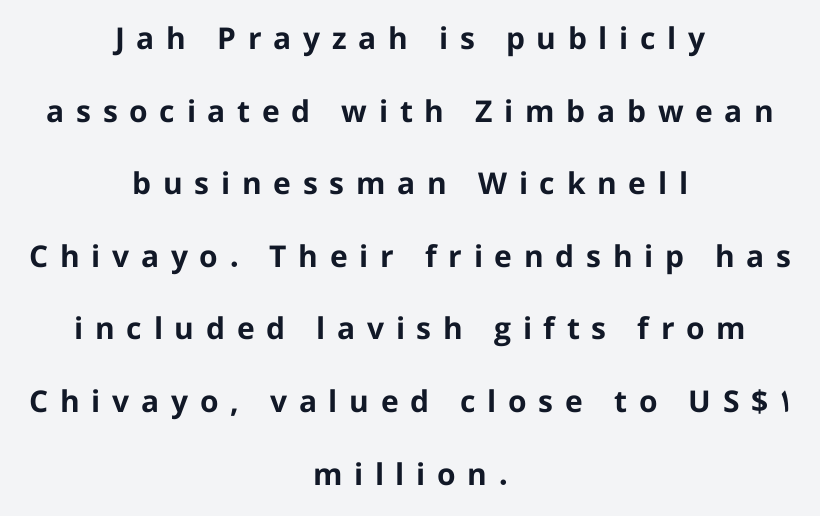
Q: Is the text bold? A: Yes.
Q: Is the text italic (slanted)? A: No, it is upright.
Q: Is the typeface a serif or a sans-serif typeface? A: Sans-serif.
Q: Is the text underlined? A: No.
Q: How is the paragraph aligned? A: Centered.
Q: Is the spacing between letters normal or unusually wide? A: Unusually wide.
Q: Is the spacing between lines tight, normal or loose? A: Loose.
Q: Width (condensed, normal, or wide)? A: Normal.
Q: Stroke contrast? A: Low.
Q: x-height? A: Medium.
Q: Monospaced? A: No.
